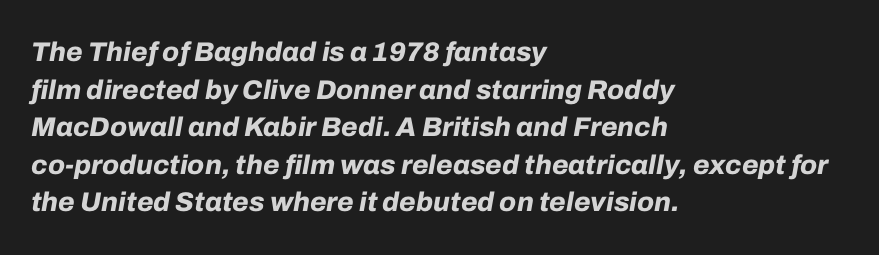
Rendered with sloped, italic letterforms. On the weight axis this lands at bold, roughly 700. The rag falls on the right side of this text block. Students, observe: this is what conventionally led text looks like. How are the letters spaced? Ordinarily, with no added tracking. The passage shown is not underscored anywhere.
